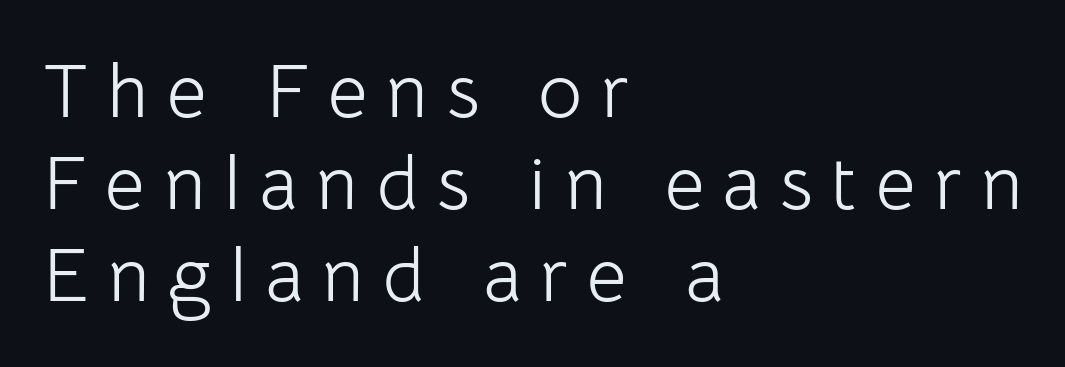
Q: Is the text bold? A: No.
Q: Is the text italic (slanted)? A: No, it is upright.
Q: Is the typeface a serif or a sans-serif typeface? A: Sans-serif.
Q: Is the text underlined? A: No.
Q: How is the paragraph aligned? A: Left-aligned.
Q: Is the spacing between letters normal or unusually wide? A: Unusually wide.
Q: Width (condensed, normal, or wide)? A: Normal.
Q: Stroke contrast? A: Low.
Q: x-height? A: Medium.
Q: Monospaced? A: No.
